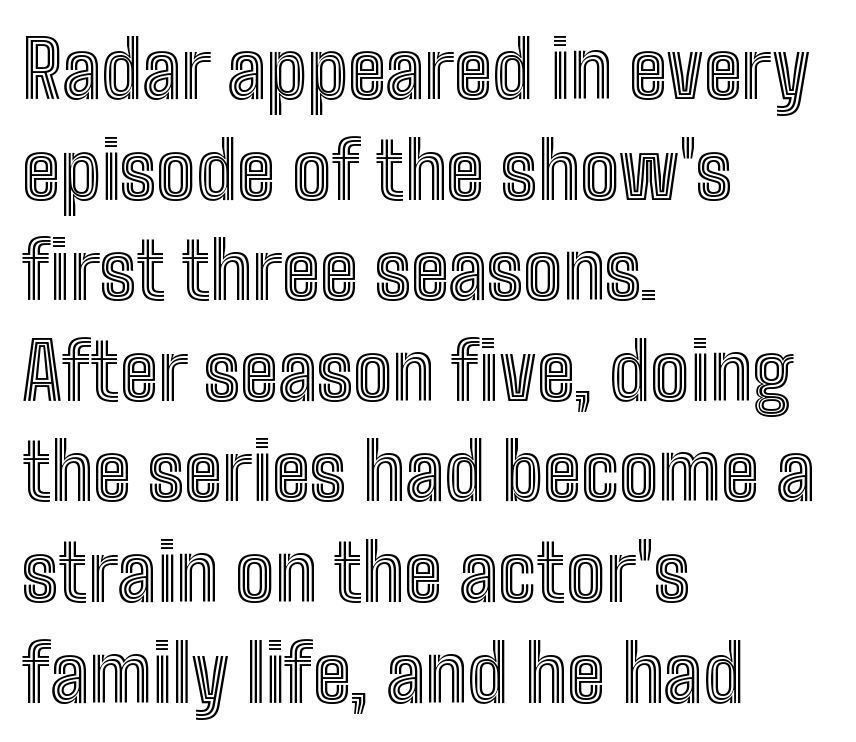
Q: Is the text italic (slanted)? A: No, it is upright.
Q: Is the text underlined? A: No.
Q: How is the paragraph aligned? A: Left-aligned.
Q: Is the spacing between letters normal or unusually wide? A: Normal.
Q: Is the spacing between lines tight, normal or loose? A: Normal.
Q: Width (condensed, normal, or wide)? A: Condensed.
Q: x-height? A: Medium.
Q: Monospaced? A: No.
